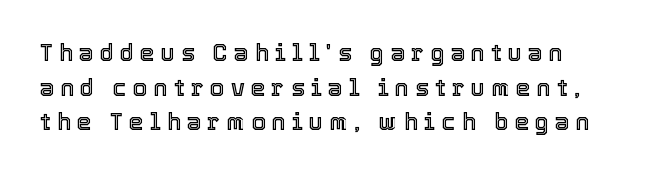
Q: Is the text italic (slanted)? A: No, it is upright.
Q: Is the text underlined? A: No.
Q: Is the spacing between letters normal or unusually wide? A: Unusually wide.
Q: Is the spacing between lines tight, normal or loose? A: Normal.
